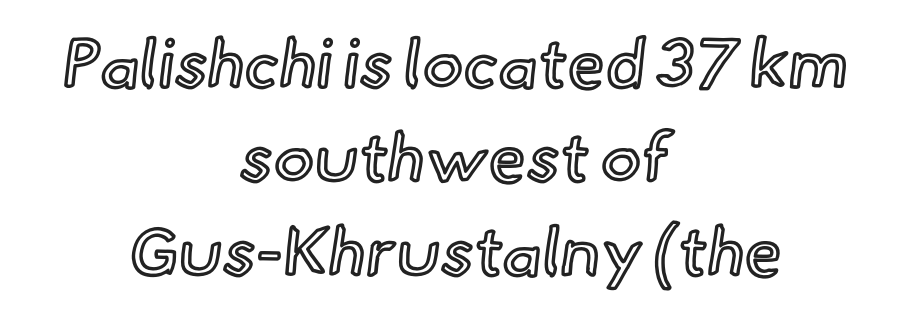
Q: Is the text italic (slanted)? A: Yes.
Q: Is the text underlined? A: No.
Q: How is the paragraph aligned? A: Centered.
Q: Is the spacing between letters normal or unusually wide? A: Normal.
Q: Is the spacing between lines tight, normal or loose? A: Normal.
Q: Width (condensed, normal, or wide)? A: Normal.
Q: x-height? A: Small.
Q: Monospaced? A: No.
